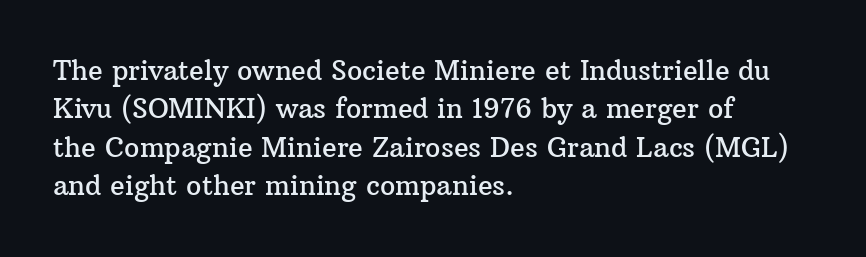
Q: Is the text italic (slanted)? A: No, it is upright.
Q: Is the text underlined? A: No.
Q: How is the paragraph aligned? A: Left-aligned.
Q: Is the spacing between letters normal or unusually wide? A: Normal.
Q: Is the spacing between lines tight, normal or loose? A: Normal.
